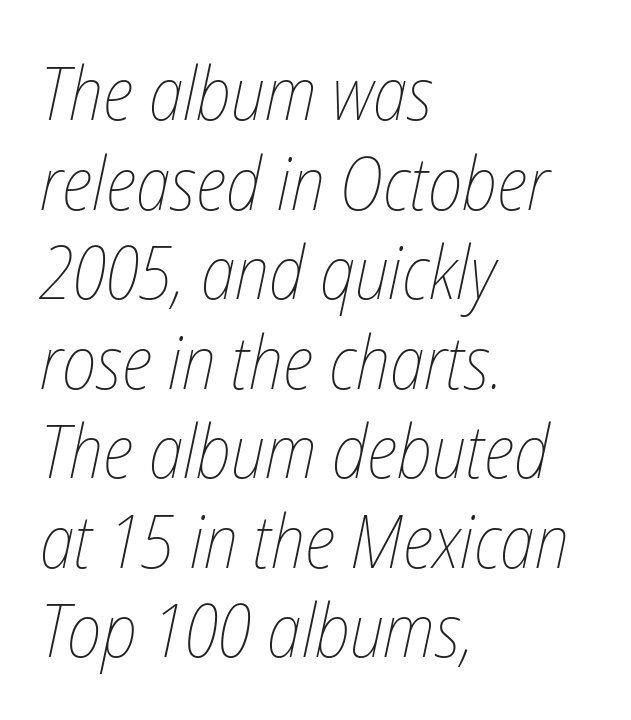
The image shows 74 px thin, condensed type, italic (leaning right); set left-aligned, line spacing 1.21x, normal letter spacing, not underlined; low stroke contrast and a medium x-height.
